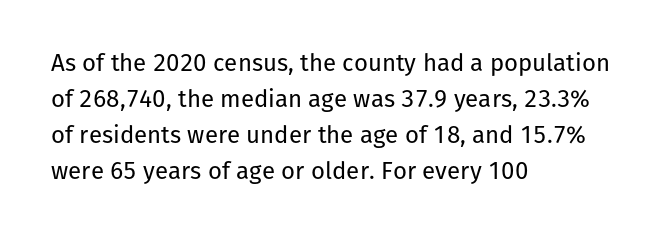
The image shows 24 px text type, upright; set left-aligned, normal line spacing (1.5x), normal letter spacing, not underlined.
